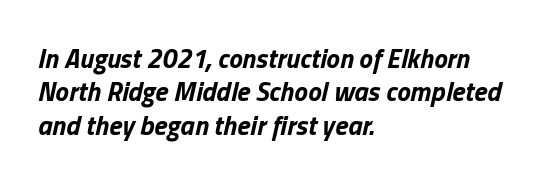
Standard letterfit; no display-style spreading of the glyphs. The rendering uses a bold face; every stroke is thick and dark. The setting favours the left margin, as ordinary paragraphs usually do. The axis of the letterforms is tilted away from vertical. A clean baseline with only descenders dipping below it.
